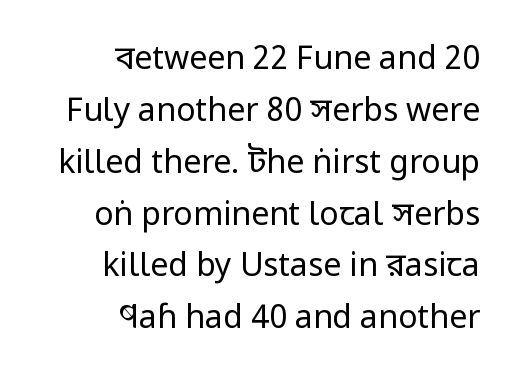
{"serif": "no", "italic": "no", "bold": "no", "weight": "regular", "width": "condensed", "stroke_contrast": "low", "x_height": "large", "monospaced": "no", "underline": "no", "align": "right", "line_spacing": "normal", "line_spacing_ratio": 1.62, "letter_spacing": "normal", "letter_spacing_em": 0.0, "glyph_px": 32}
